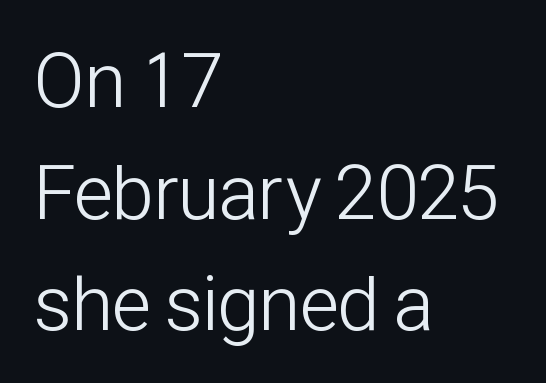
You could call the tracking neutral — neither tight nor loose. The axis of the letterforms is exactly vertical. Reading down the column, the eye jumps a familiar distance to each next line. Letterform terminals end flat and unadorned throughout the passage. On a weight scale, this lands at 450 or below. Any mark beneath the type? The region is blank.
